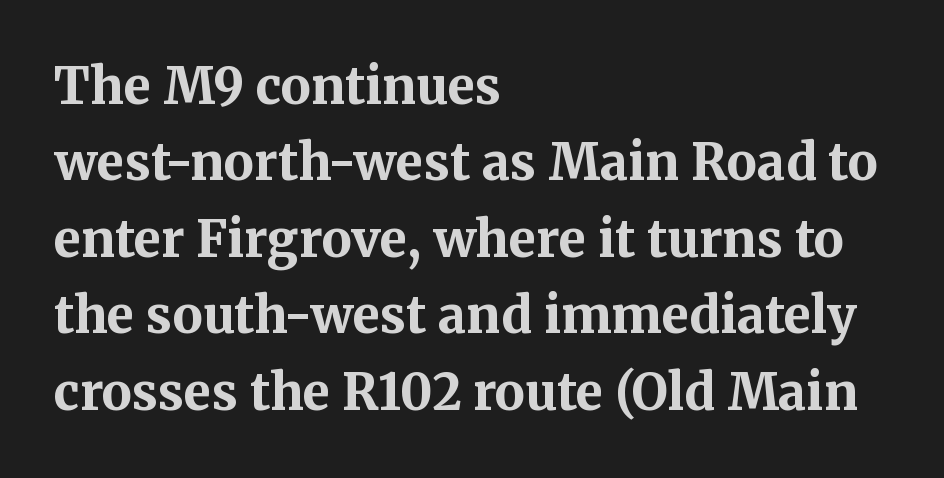
{"serif": "yes", "italic": "no", "bold": "yes", "weight": "bold", "width": "normal", "stroke_contrast": "medium", "x_height": "medium", "monospaced": "no", "underline": "no", "align": "left", "line_spacing": "normal", "line_spacing_ratio": 1.53, "letter_spacing": "normal", "letter_spacing_em": 0.0, "glyph_px": 50}
